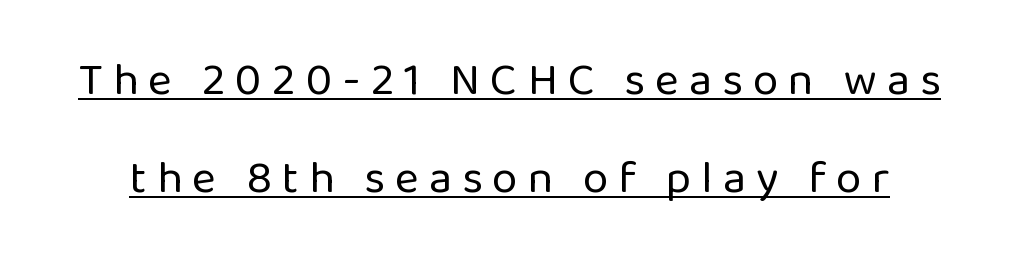
Q: Is the text bold? A: No.
Q: Is the text italic (slanted)? A: No, it is upright.
Q: Is the typeface a serif or a sans-serif typeface? A: Sans-serif.
Q: Is the text underlined? A: Yes.
Q: Is the spacing between letters normal or unusually wide? A: Unusually wide.
Q: Is the spacing between lines tight, normal or loose? A: Loose.
Q: Width (condensed, normal, or wide)? A: Normal.
Q: Stroke contrast? A: Low.
Q: x-height? A: Medium.
Q: Monospaced? A: No.
